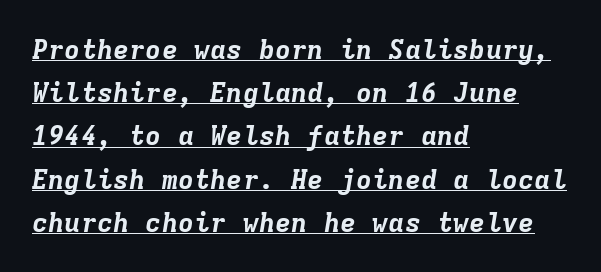
The image shows 27 px bold type, italic (leaning right); set left-aligned, normal line spacing (1.6x), normal letter spacing, underlined.
